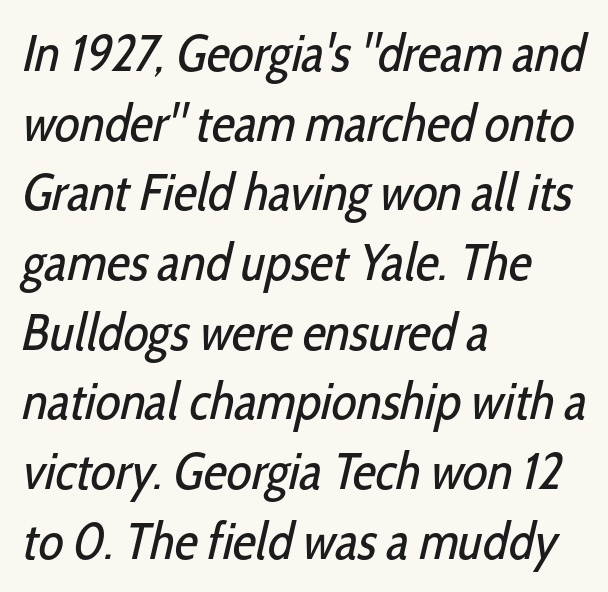
The horizontal fit of the characters is conventional and even. Stems and bowls with no extra thickness — not bold. The designer left line spacing at the default. The space directly below the letters is spotless. The rag falls on the right side of this text block. A typesetter would call this proportional, since set widths differ per character.
